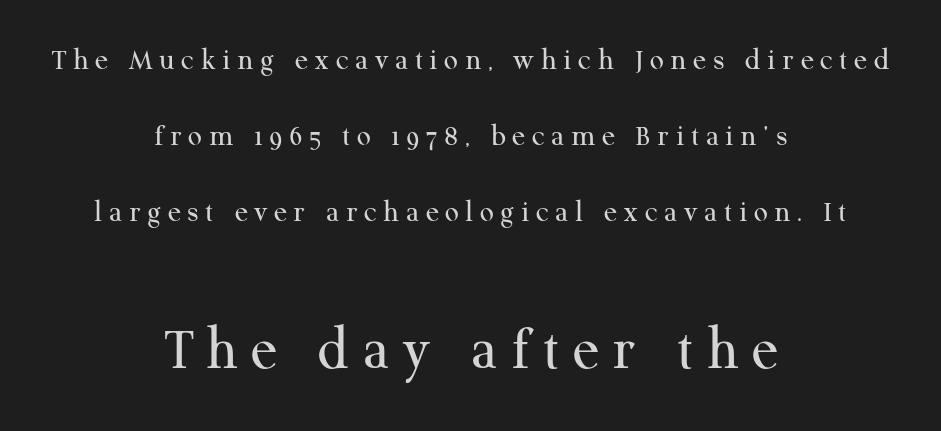
{"serif": "yes", "italic": "no", "bold": "no", "weight": "regular", "width": "normal", "stroke_contrast": "medium", "x_height": "medium", "monospaced": "no", "underline": "no", "align": "center", "line_spacing": "loose", "line_spacing_ratio": 2.45, "letter_spacing": "wide", "letter_spacing_em": 0.21, "larger_block": "second", "size_ratio": 2.0, "glyph_px": 62}
